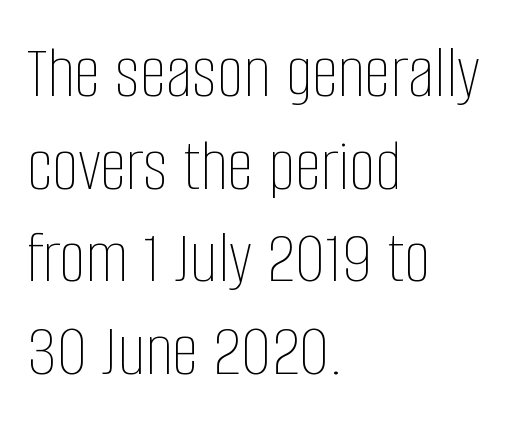
Q: Is the text bold? A: No.
Q: Is the text italic (slanted)? A: No, it is upright.
Q: Is the text underlined? A: No.
Q: How is the paragraph aligned? A: Left-aligned.
Q: Is the spacing between letters normal or unusually wide? A: Normal.
Q: Width (condensed, normal, or wide)? A: Condensed.
Q: Stroke contrast? A: Low.
Q: x-height? A: Large.
Q: Monospaced? A: No.
